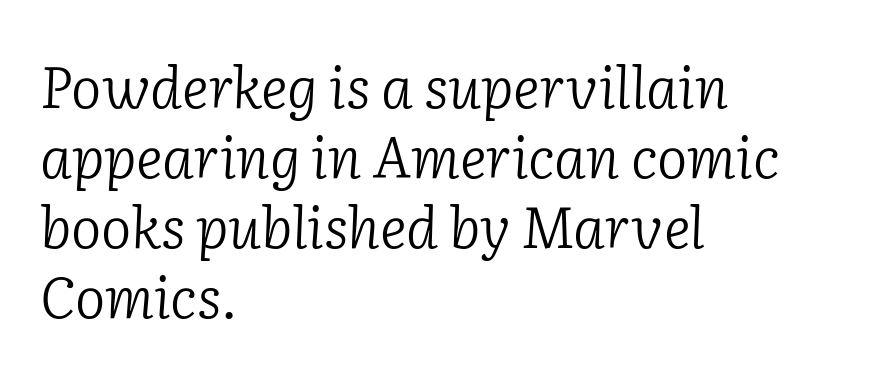
The image shows 57 px light serif type, italic (leaning right); set left-aligned, line spacing 1.23x, normal letter spacing, not underlined; low stroke contrast and a medium x-height.
